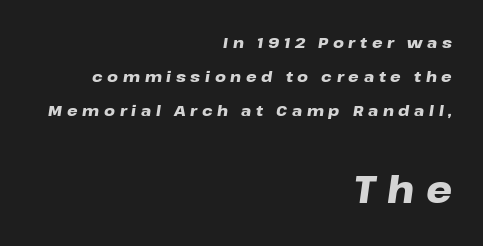
The face used here is proportionally spaced, like ordinary book or web type. How would I describe the line gaps? Wide and relaxed. Notice how thick the strokes are: this is what a full bold looks like. If you squint, the bottom block still reads clearly — it's the larger of the two.
